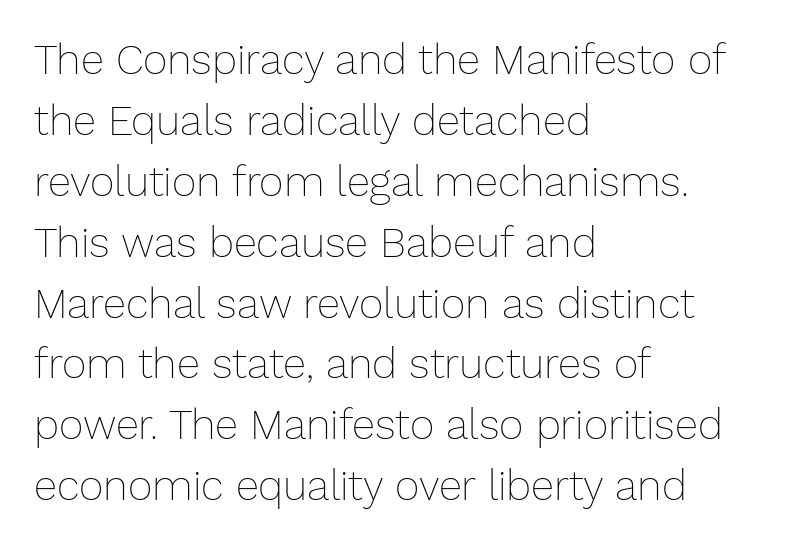
The image shows 42 px thin type, upright; set left-aligned, normal line spacing (1.45x), normal letter spacing, not underlined; low stroke contrast and a medium x-height.
